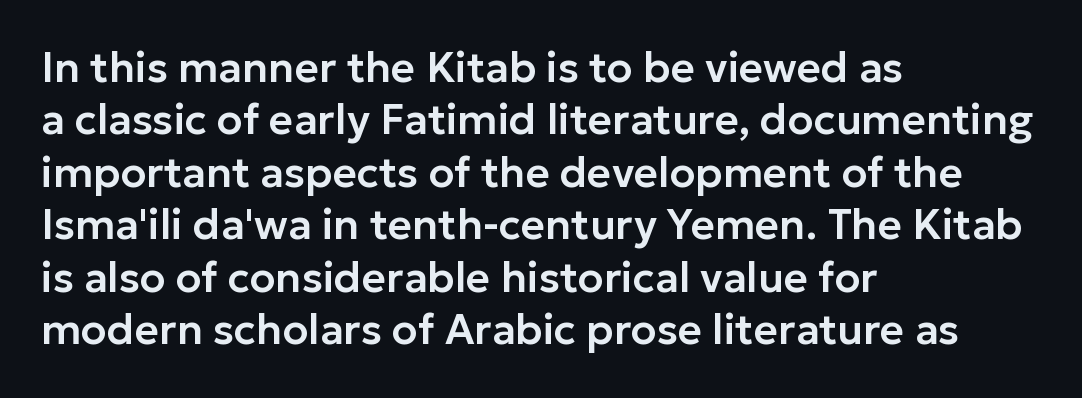
Q: Is the text italic (slanted)? A: No, it is upright.
Q: Is the typeface a serif or a sans-serif typeface? A: Sans-serif.
Q: Is the text underlined? A: No.
Q: How is the paragraph aligned? A: Left-aligned.
Q: Is the spacing between letters normal or unusually wide? A: Normal.
Q: Is the spacing between lines tight, normal or loose? A: Normal.
Q: Width (condensed, normal, or wide)? A: Normal.
Q: Stroke contrast? A: Low.
Q: x-height? A: Medium.
Q: Monospaced? A: No.
